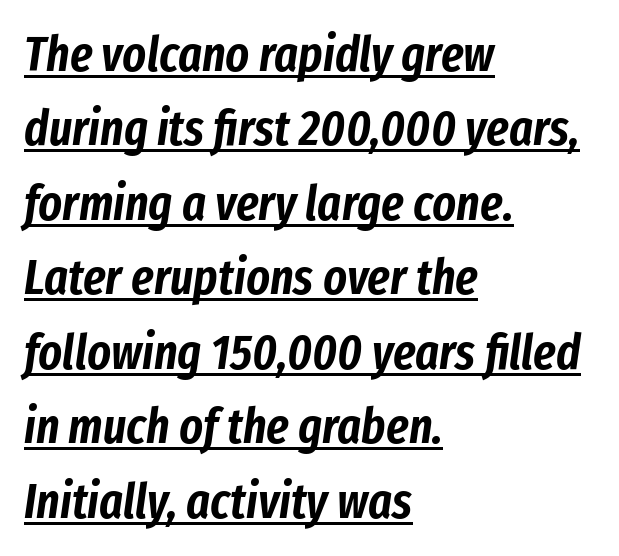
The image shows 50 px condensed type, italic (leaning right); set left-aligned, normal line spacing (1.49x), normal letter spacing, underlined; low stroke contrast and a medium x-height.
